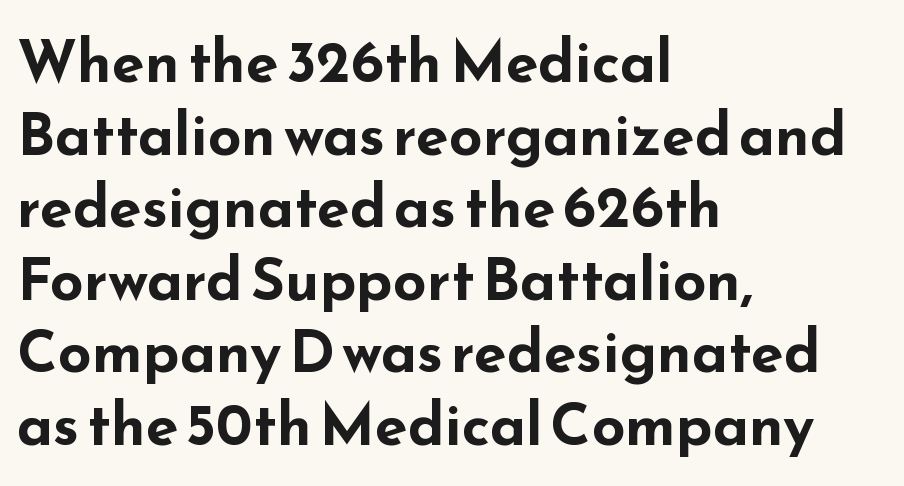
Q: Is the text bold? A: Yes.
Q: Is the text italic (slanted)? A: No, it is upright.
Q: Is the typeface a serif or a sans-serif typeface? A: Sans-serif.
Q: Is the text underlined? A: No.
Q: How is the paragraph aligned? A: Left-aligned.
Q: Is the spacing between letters normal or unusually wide? A: Normal.
Q: Width (condensed, normal, or wide)? A: Wide.
Q: Stroke contrast? A: Low.
Q: x-height? A: Small.
Q: Monospaced? A: No.
